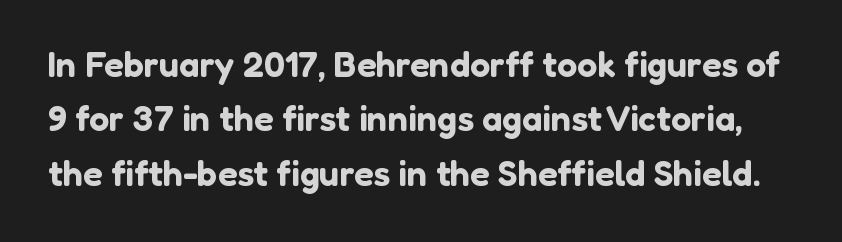
The image shows 36 px sans-serif type, upright; set normal line spacing (1.51x), normal letter spacing, not underlined; low stroke contrast and a medium x-height.
